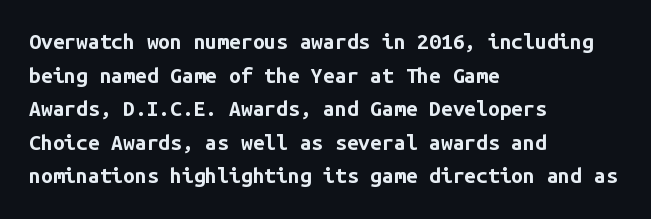
This sample uses plain, unmodified letter spacing. The lines are quadded left. If you measured baseline to baseline, you'd find a middling distance. A dark, heavy texture on the line: the type is bold. Unmarked baselines from the first word to the last.
